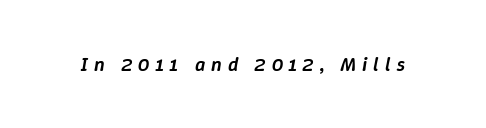
Q: Is the text bold? A: Semi-bold.
Q: Is the text italic (slanted)? A: Yes, it leans right by about 9 degrees.
Q: Is the text underlined? A: No.
Q: Is the spacing between letters normal or unusually wide? A: Unusually wide.
